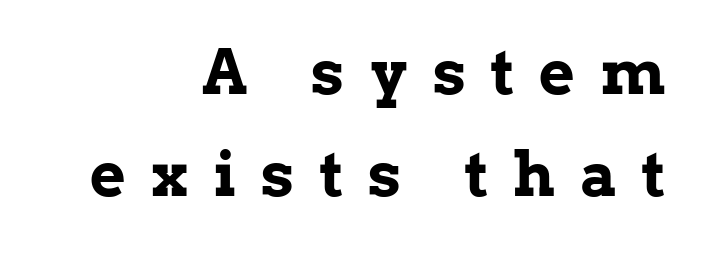
{"serif": "yes", "italic": "no", "bold": "yes", "weight": "bold", "width": "normal", "stroke_contrast": "low", "x_height": "medium", "monospaced": "no", "underline": "no", "align": "right", "line_spacing": "normal", "line_spacing_ratio": 1.64, "letter_spacing": "wide", "letter_spacing_em": 0.41, "glyph_px": 62}
